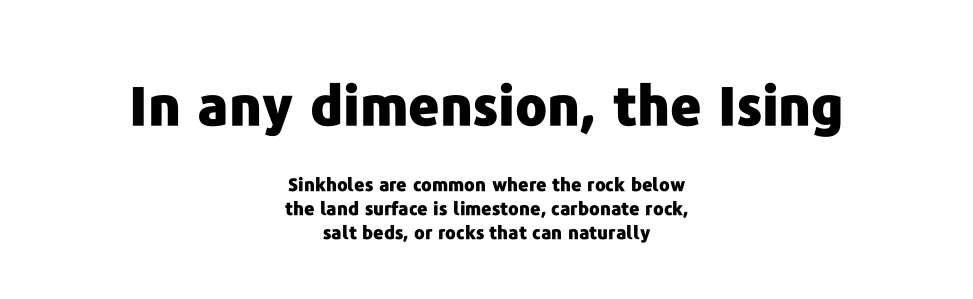
Q: Is the text bold? A: Yes.
Q: Is the text italic (slanted)? A: No, it is upright.
Q: Is the typeface a serif or a sans-serif typeface? A: Sans-serif.
Q: Is the text underlined? A: No.
Q: How is the paragraph aligned? A: Centered.
Q: Is the spacing between letters normal or unusually wide? A: Normal.
Q: Is the spacing between lines tight, normal or loose? A: Normal.
Q: Which block of text is set in a larger size, the first (top) or the second (bottom)? A: The first (top) one.
Q: Width (condensed, normal, or wide)? A: Normal.
Q: Stroke contrast? A: Low.
Q: x-height? A: Medium.
Q: Monospaced? A: No.
